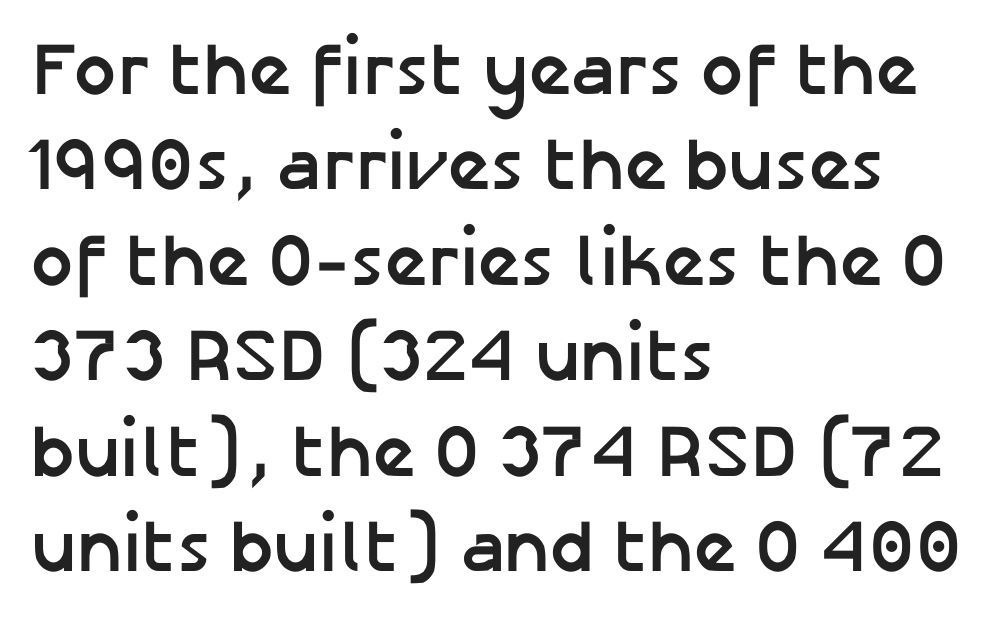
The image shows 74 px semibold sans-serif type, upright; set left-aligned, normal line spacing (1.29x), normal letter spacing, not underlined; low stroke contrast and a medium x-height.
